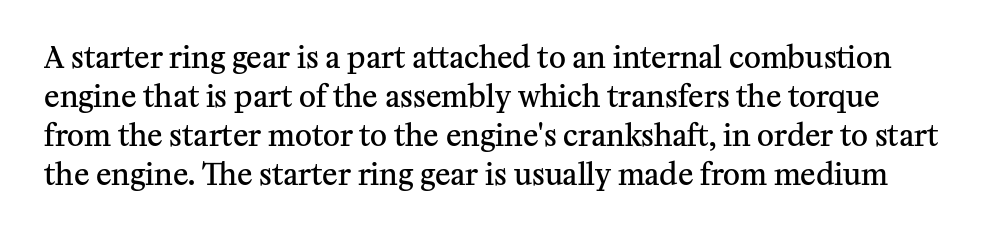
The image shows 29 px semibold serif type, upright; set normal line spacing (1.34x), normal letter spacing, not underlined; medium stroke contrast and a medium x-height.
